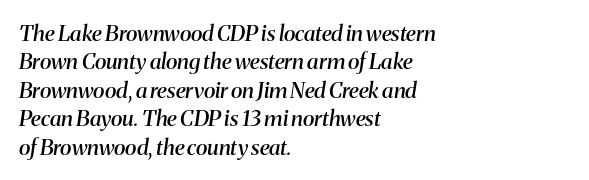
Q: Is the text bold? A: Semi-bold.
Q: Is the text italic (slanted)? A: Yes, it leans right by about 8 degrees.
Q: Is the text underlined? A: No.
Q: How is the paragraph aligned? A: Left-aligned.
Q: Is the spacing between letters normal or unusually wide? A: Normal.
Q: Is the spacing between lines tight, normal or loose? A: Normal.
